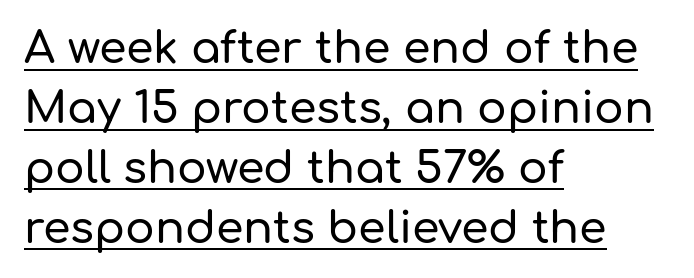
The letters stand upright; this is a roman face. Do the characters align in a grid? No, the font is proportional. The words here are underlined. Typeset ragged right — the left edge is the straight one.
